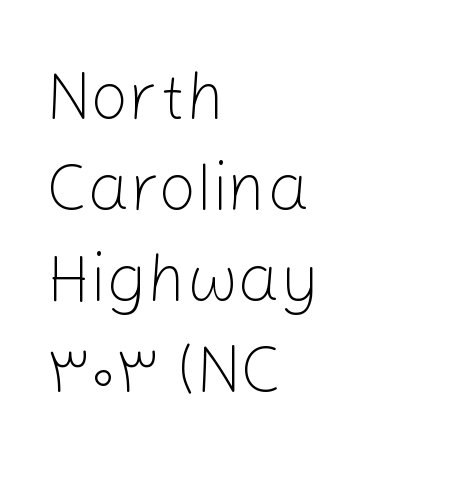
Q: Is the text bold? A: No.
Q: Is the text italic (slanted)? A: No, it is upright.
Q: Is the typeface a serif or a sans-serif typeface? A: Sans-serif.
Q: Is the text underlined? A: No.
Q: How is the paragraph aligned? A: Left-aligned.
Q: Is the spacing between letters normal or unusually wide? A: Normal.
Q: Is the spacing between lines tight, normal or loose? A: Normal.
Q: Width (condensed, normal, or wide)? A: Normal.
Q: Stroke contrast? A: Low.
Q: x-height? A: Medium.
Q: Monospaced? A: No.
